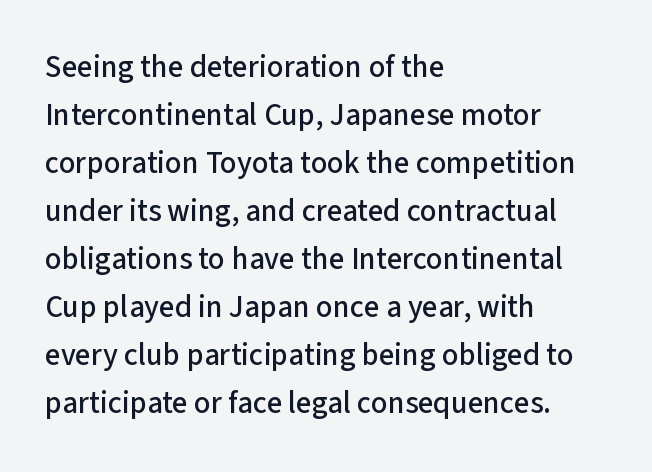
Posture: vertical. Check where the strokes stop: nothing finishes them off — pure sans. A typesetter would call this proportional, since set widths differ per character. The letterforms sit shoulder to shoulder at normal distance. In terms of leading, this rendering sits right in the middle. Underlining? Definitely not there.
